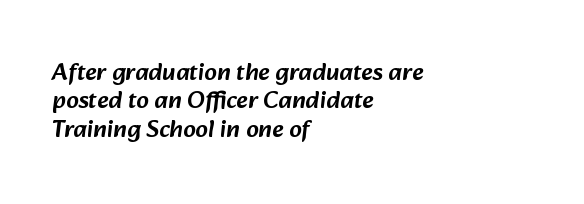
Layout note: lines flush left. Leading: reduced. Letters rest on an invisible, unmarked baseline. These lines keep a tight, regular rhythm from letter to letter.
